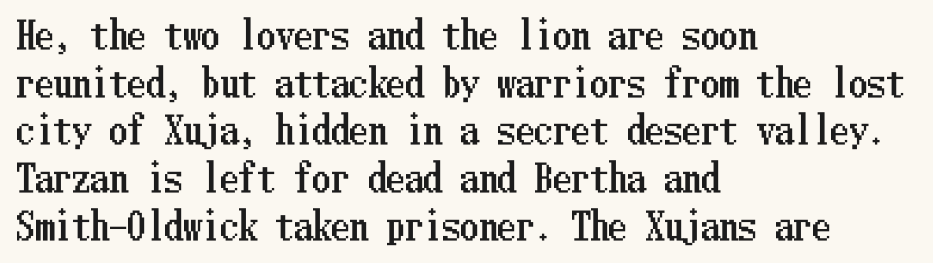
The image shows 37 px condensed type, upright; set left-aligned, normal line spacing (1.29x), normal letter spacing, not underlined; low stroke contrast and a medium x-height.
